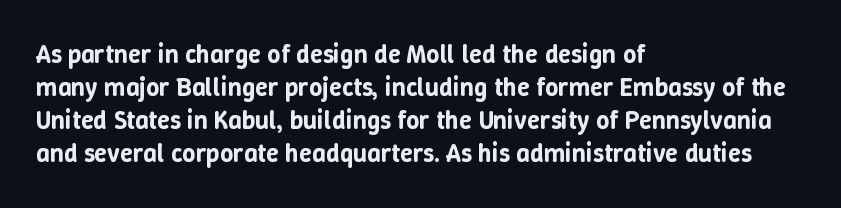
The foot of each line stays bare and open. Leading matches the norm, producing a regular column. The paragraph shown leans on its left margin. The gaps between neighbouring characters are ordinary and unremarkable. Italic? Not at all — the glyphs are vertical.
